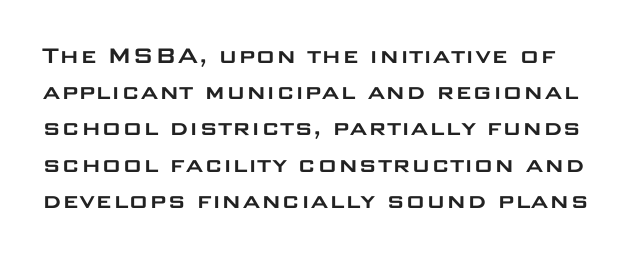
{"italic": "no", "underline": "no", "line_spacing": "normal", "line_spacing_ratio": 1.34, "letter_spacing": "normal", "letter_spacing_em": 0.0, "glyph_px": 27}
